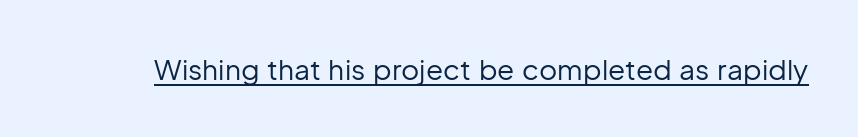
The rendering keeps characters at their native spacing. Is the stroke heavy? The answer is a plain regular-or-lighter. Ascenders rise straight up at ninety degrees. Honestly, the underline is the first thing you notice here.
